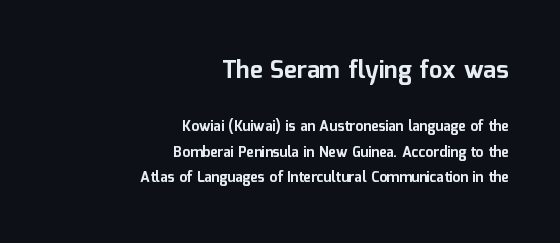
{"italic": "no", "bold": "yes", "underline": "no", "align": "right", "line_spacing_ratio": 1.83, "letter_spacing": "normal", "letter_spacing_em": 0.0, "larger_block": "first", "size_ratio": 1.71, "glyph_px": 24}
